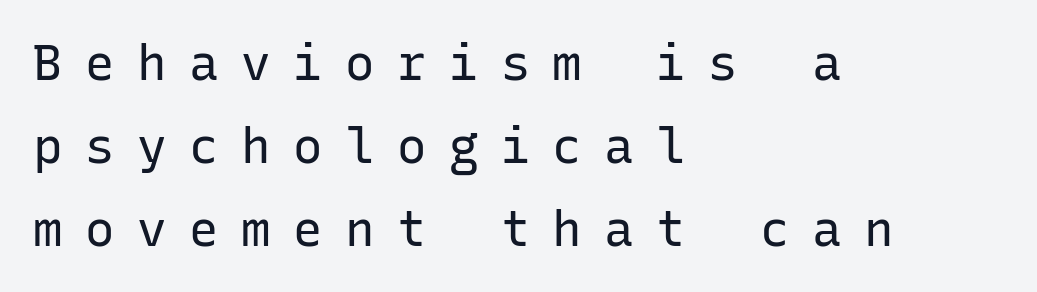
Q: Is the text bold? A: No.
Q: Is the text italic (slanted)? A: No, it is upright.
Q: Is the typeface a serif or a sans-serif typeface? A: Sans-serif.
Q: Is the text underlined? A: No.
Q: How is the paragraph aligned? A: Left-aligned.
Q: Is the spacing between letters normal or unusually wide? A: Unusually wide.
Q: Is the spacing between lines tight, normal or loose? A: Normal.
Q: Width (condensed, normal, or wide)? A: Normal.
Q: Stroke contrast? A: Low.
Q: x-height? A: Medium.
Q: Monospaced? A: Yes.
